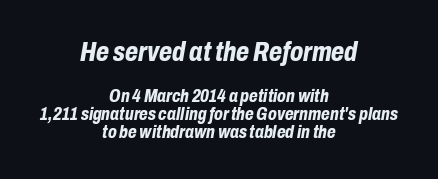
The image shows 27 px bold type, italic (leaning right); set centered, tight line spacing (1.0x), normal letter spacing, not underlined; the first (top) block is 1.5x larger.
